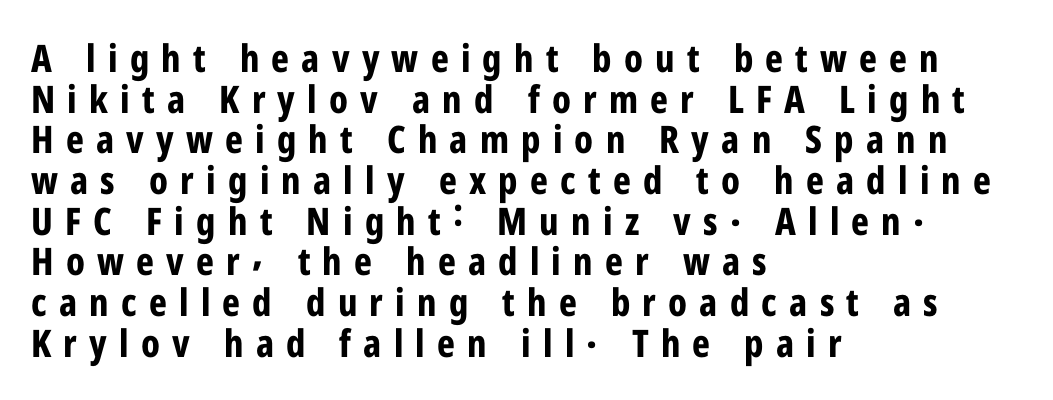
Quick note: interline space is minimal. Varying glyph widths throughout — classic text-font behaviour. These lines carry a lot of weight — the face is fully bold. Which margin do the lines hug? The left one — the right edge is uneven. Anything drawn beneath the words? Only blank space. This is roman type, the default non-slanted kind.
